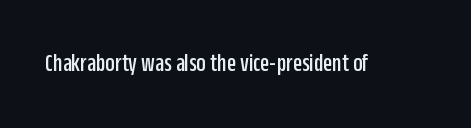
{"italic": "no", "underline": "no", "letter_spacing": "normal", "letter_spacing_em": 0.0, "glyph_px": 26}
